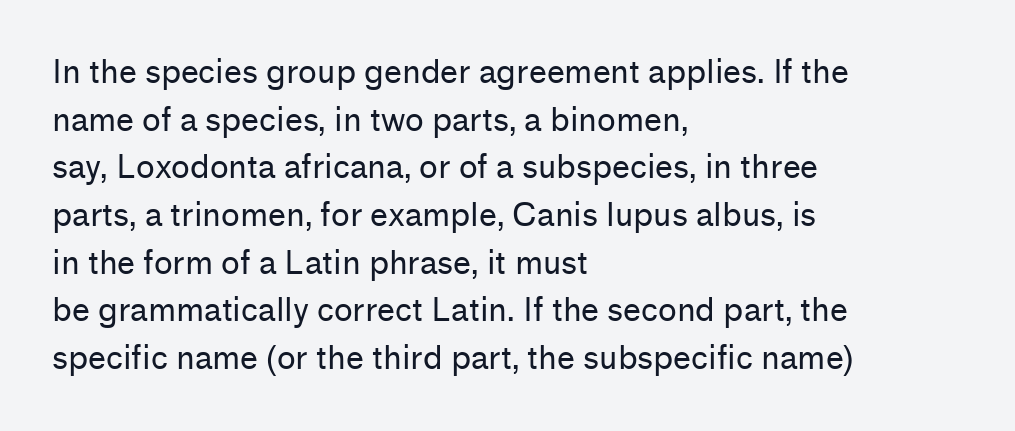
Font category for this specimen: sans-serif. Compared with a centered layout, this one pins lines to the left instead. On a weight scale, this lands at 450 or below. Descenders hang freely into open space.
